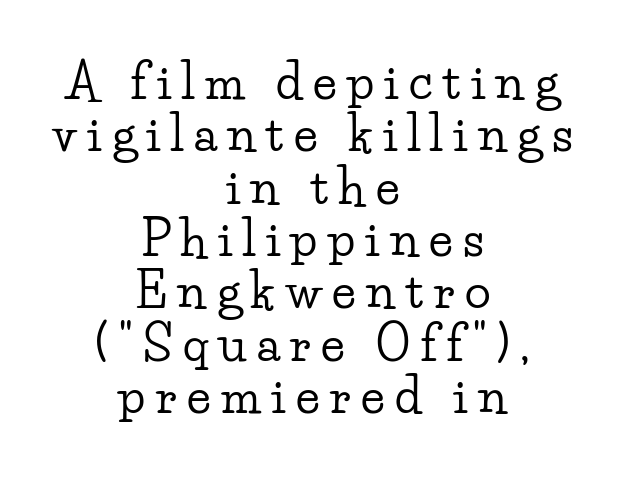
{"serif": "yes", "italic": "no", "width": "wide", "stroke_contrast": "low", "x_height": "small", "monospaced": "no", "underline": "no", "align": "center", "line_spacing": "tight", "line_spacing_ratio": 1.09, "letter_spacing": "wide", "letter_spacing_em": 0.22, "glyph_px": 48}
